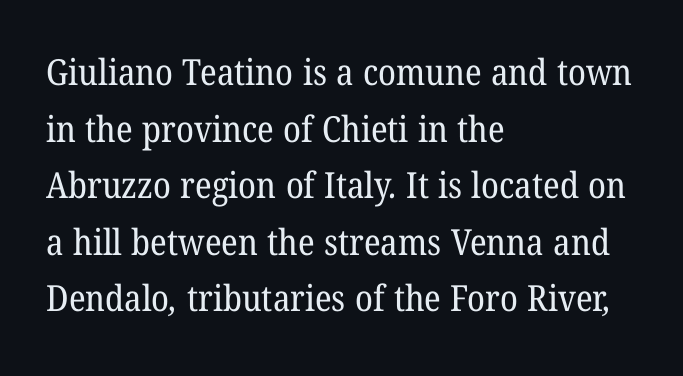
Line starts are locked; line ends wander. A quiet, ordinary-to-light weight characterises the typeface. This sample has the flowing, uneven cadence of proportional lettering. Small tapered or slab feet sit at the stroke ends, so this counts as serif.
